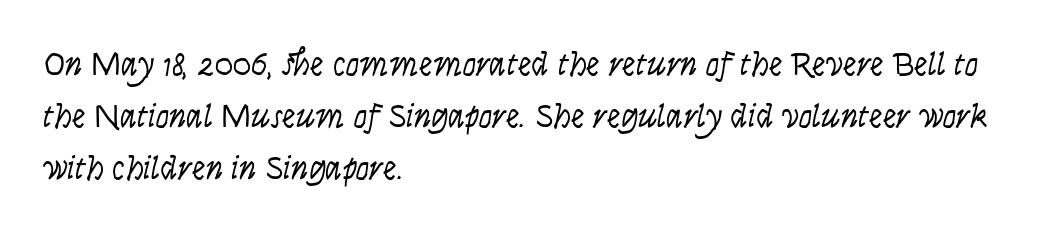
The image shows 34 px light, condensed type, italic (leaning right); set left-aligned, normal line spacing (1.53x), normal letter spacing, not underlined; low stroke contrast and a large x-height.
